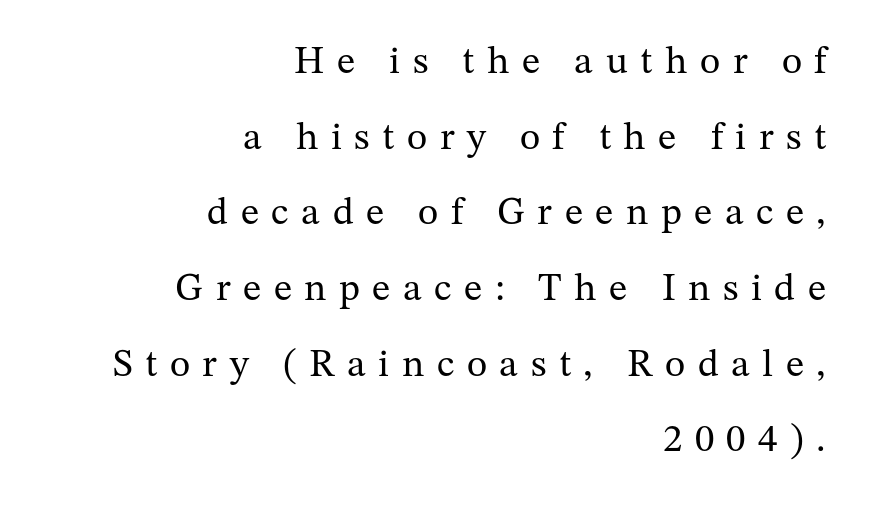
The image shows 39 px regular-weight serif type, upright; set right-aligned, loose line spacing (1.94x), unusually wide letter spacing (+0.32 em), not underlined; medium stroke contrast and a medium x-height.
